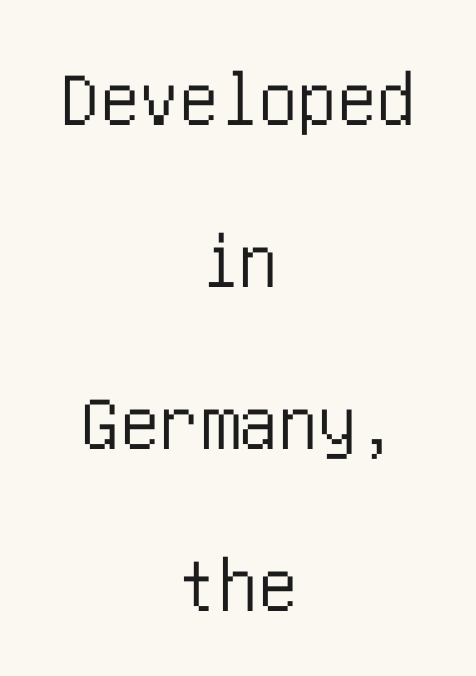
This rendering uses center alignment, leaving both contours irregular but symmetric. Every stem runs plumb, perpendicular to the baseline. The face used here is rendered with its standard letterfit. Each new line begins a long way beneath the previous one.
